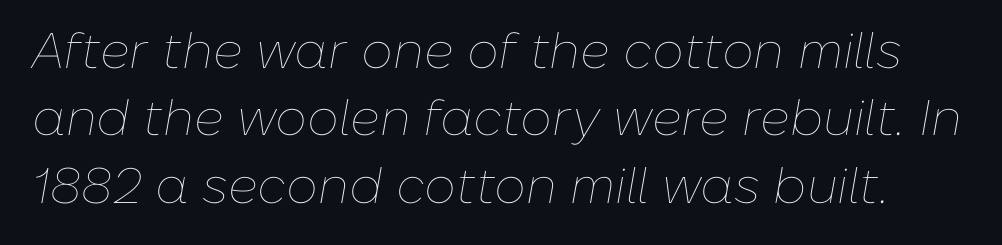
Here the designer chose a conventional face with non-uniform glyph widths. Bare-footed words on every line. How are the letters spaced? Ordinarily, with no added tracking. Does the lettering tilt? It does — this is italic. Line spacing here is normal.
